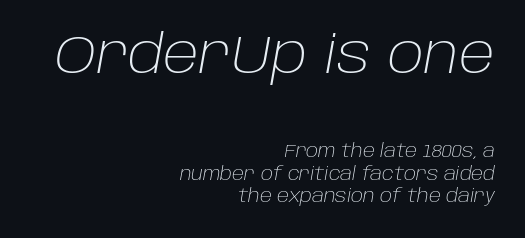
The image shows 54 px light type, italic (leaning right); set right-aligned, normal line spacing (1.27x), normal letter spacing, not underlined; the first (top) block is 3.0x larger; low stroke contrast and a large x-height.
